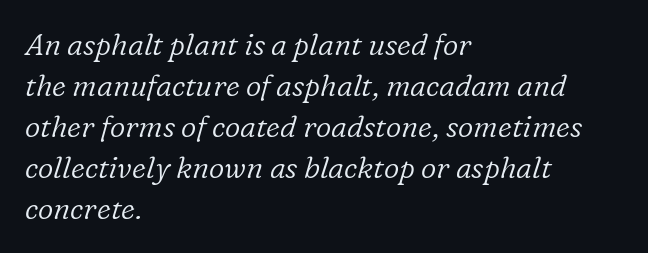
Note the varied advance widths — an 'i' is clearly narrower than an 'm'. Plain, unruled lines of type. Notice how the stems are inclined rather than vertical — that's the hallmark of italics. The paragraph shown leans on its left margin. The type family on display is of the serif kind.
